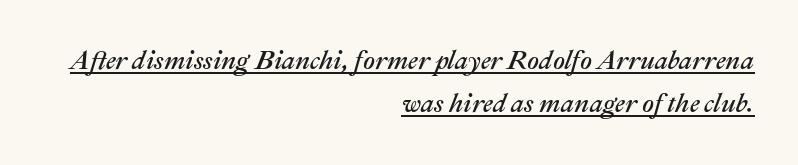
Q: Is the text italic (slanted)? A: Yes, it leans right by about 22 degrees.
Q: Is the text underlined? A: Yes.
Q: How is the paragraph aligned? A: Right-aligned.
Q: Is the spacing between letters normal or unusually wide? A: Normal.
Q: Is the spacing between lines tight, normal or loose? A: Normal.
